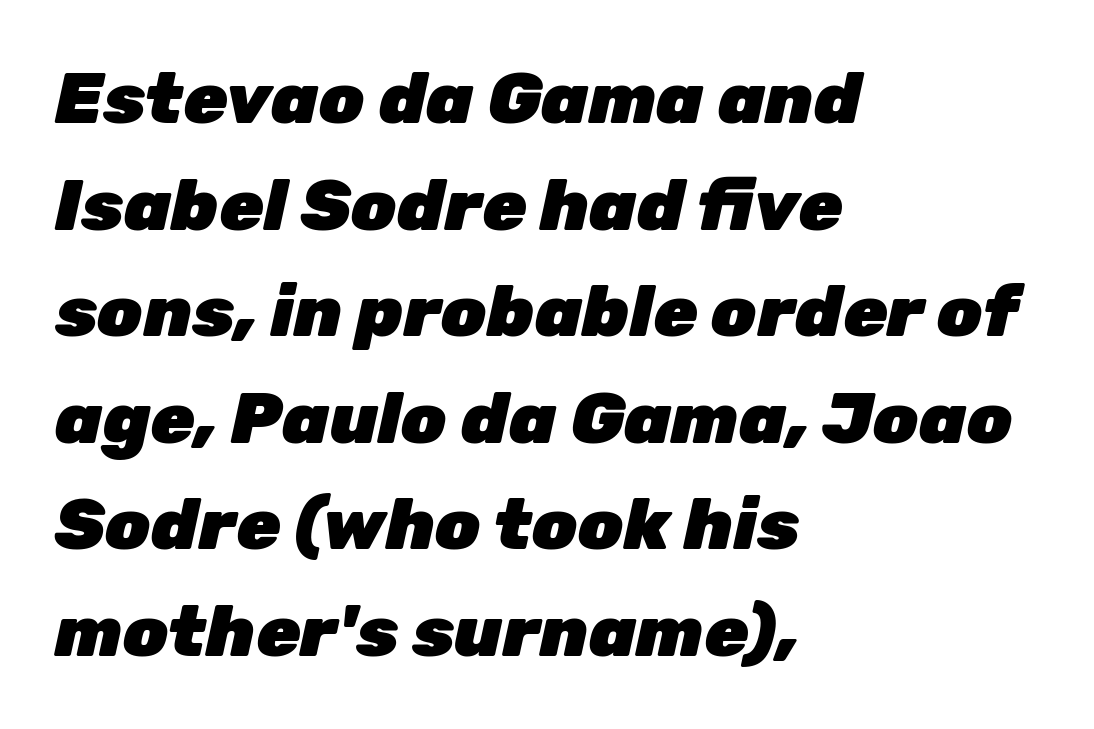
Q: Is the text bold? A: Yes.
Q: Is the text italic (slanted)? A: Yes, it leans right by about 12 degrees.
Q: Is the text underlined? A: No.
Q: How is the paragraph aligned? A: Left-aligned.
Q: Is the spacing between letters normal or unusually wide? A: Normal.
Q: Is the spacing between lines tight, normal or loose? A: Normal.
Q: Width (condensed, normal, or wide)? A: Normal.
Q: Stroke contrast? A: Low.
Q: x-height? A: Medium.
Q: Monospaced? A: No.
